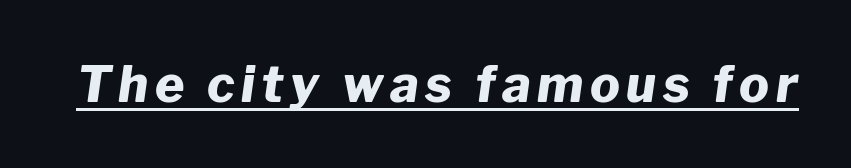
Q: Is the text bold? A: Yes.
Q: Is the text italic (slanted)? A: Yes, it leans right by about 8 degrees.
Q: Is the text underlined? A: Yes.
Q: Width (condensed, normal, or wide)? A: Normal.
Q: Stroke contrast? A: Low.
Q: x-height? A: Medium.
Q: Monospaced? A: No.
